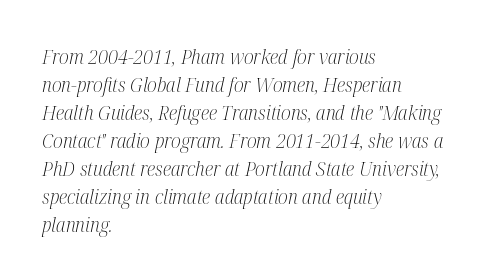
Each line starts at the same left margin while the right side varies. Heft: none added — not bold. Default kerning and tracking; the words read as compact shapes. Honestly, the row spacing looks completely unremarkable. Glance below the letters and you will spot only blank space.
